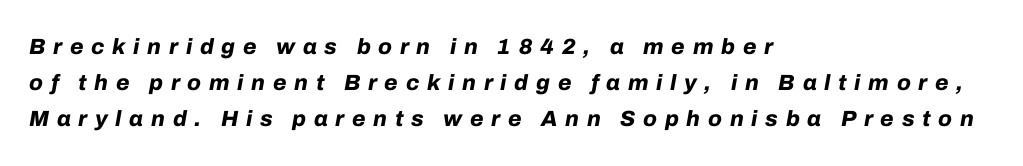
{"italic": "yes", "lean": "right", "slant_degrees": 10, "bold": "yes", "underline": "no", "align": "left", "line_spacing": "normal", "line_spacing_ratio": 1.64, "letter_spacing": "wide", "letter_spacing_em": 0.35, "glyph_px": 22}
